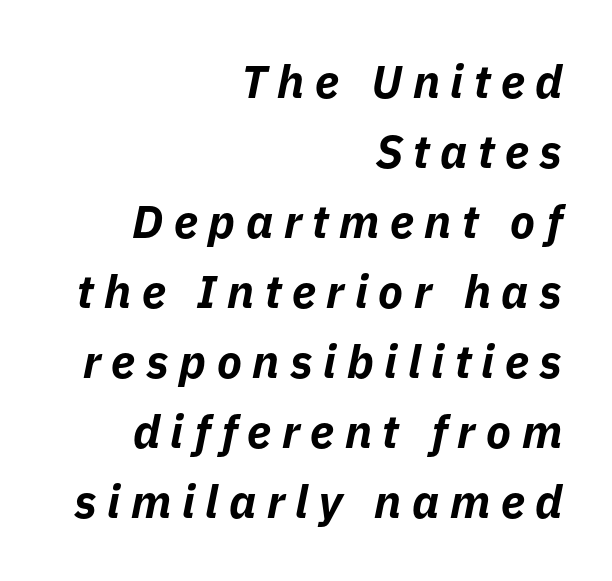
The image shows 46 px bold type, italic (leaning right); set right-aligned, normal line spacing (1.52x), unusually wide letter spacing (+0.23 em), not underlined; low stroke contrast and a medium x-height.
